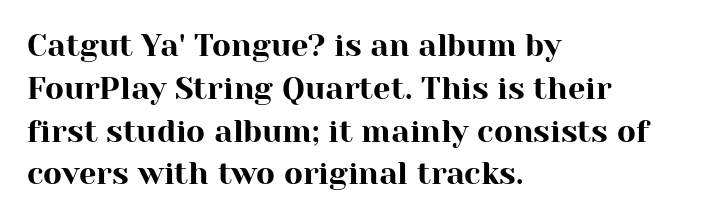
{"serif": "yes", "italic": "no", "width": "normal", "stroke_contrast": "high", "x_height": "medium", "monospaced": "no", "underline": "no", "align": "left", "line_spacing": "normal", "line_spacing_ratio": 1.38, "letter_spacing": "normal", "letter_spacing_em": 0.0, "glyph_px": 31}
